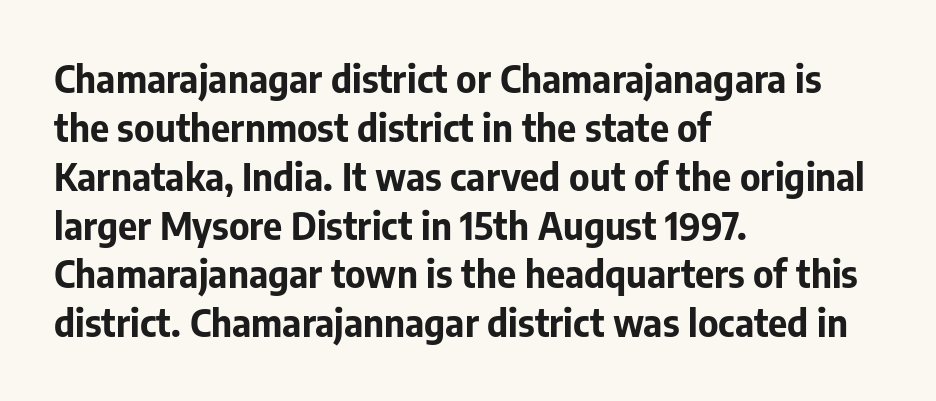
Q: Is the text bold? A: Yes.
Q: Is the text italic (slanted)? A: No, it is upright.
Q: Is the typeface a serif or a sans-serif typeface? A: Sans-serif.
Q: Is the text underlined? A: No.
Q: How is the paragraph aligned? A: Left-aligned.
Q: Is the spacing between letters normal or unusually wide? A: Normal.
Q: Is the spacing between lines tight, normal or loose? A: Normal.
Q: Width (condensed, normal, or wide)? A: Normal.
Q: Stroke contrast? A: Low.
Q: x-height? A: Medium.
Q: Monospaced? A: No.
